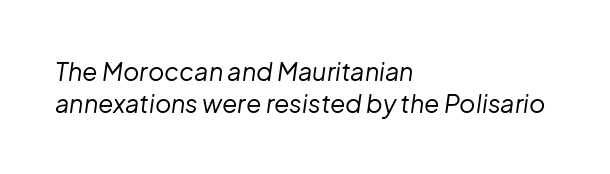
The image shows 25 px text type, italic (leaning right); set left-aligned, normal line spacing (1.28x), normal letter spacing, not underlined.
